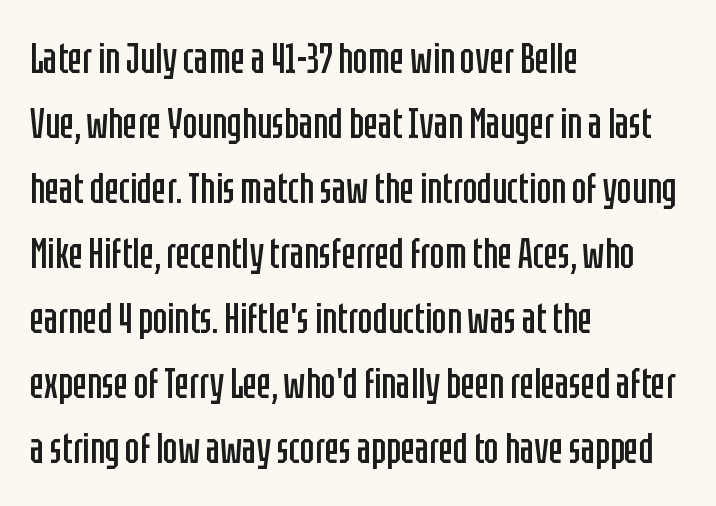
Default kerning and tracking; the words read as compact shapes. The font sits on the lighter half of the weight spectrum, regular included. The rendering uses natural spacing where letterforms have individual widths. The passage shown stacks its lines at a standard gap.
